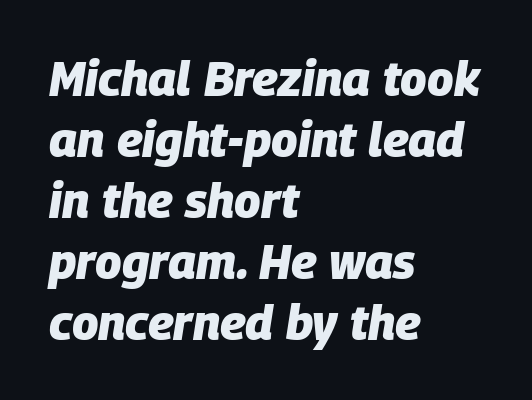
Q: Is the text bold? A: Yes.
Q: Is the text italic (slanted)? A: Yes, it leans right by about 9 degrees.
Q: Is the text underlined? A: No.
Q: How is the paragraph aligned? A: Left-aligned.
Q: Is the spacing between letters normal or unusually wide? A: Normal.
Q: Is the spacing between lines tight, normal or loose? A: Normal.
Q: Width (condensed, normal, or wide)? A: Normal.
Q: Stroke contrast? A: Low.
Q: x-height? A: Large.
Q: Monospaced? A: No.
